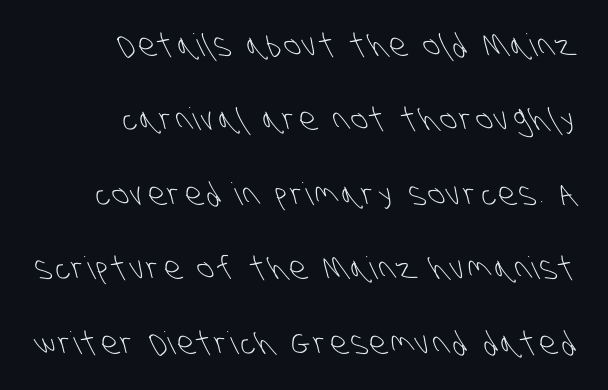
The image shows 31 px light, condensed sans-serif type; set right-aligned, loose line spacing (2.4x), not underlined; low stroke contrast and a large x-height.
